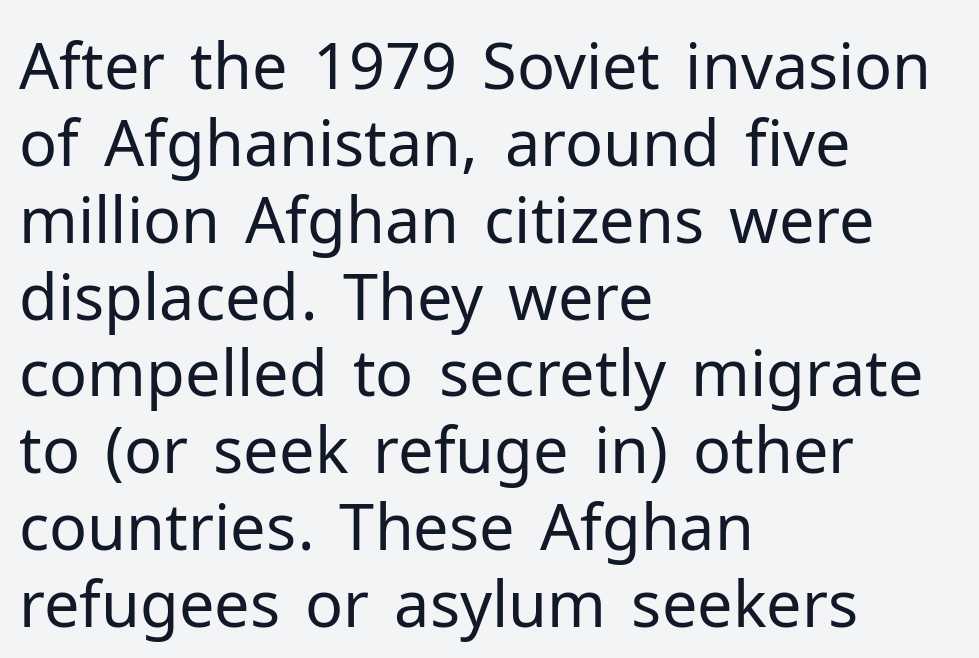
These lines were composed using upright roman letters. Here the designer chose a conventional face with non-uniform glyph widths. What kind of face is this? One without serifs — a sans. Only glyphs here, with clear space below each row.
